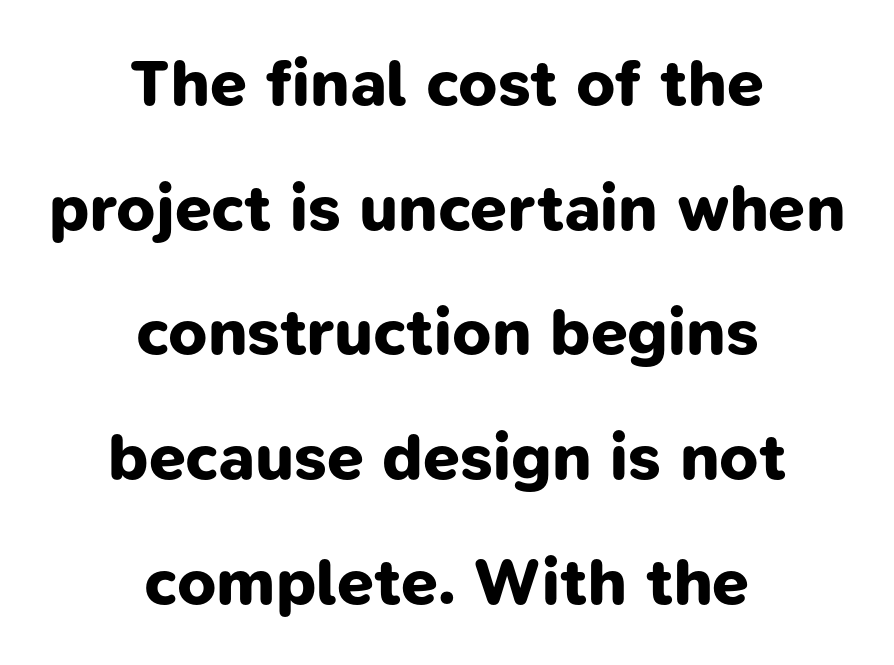
{"serif": "no", "bold": "yes", "weight": "bold", "width": "normal", "stroke_contrast": "low", "x_height": "medium", "monospaced": "no", "underline": "no", "align": "center", "line_spacing_ratio": 1.89, "letter_spacing": "normal", "letter_spacing_em": 0.0, "glyph_px": 66}
